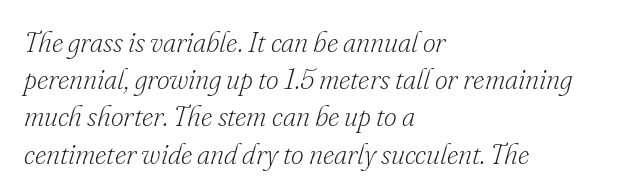
{"serif": "yes", "italic": "yes", "lean": "right", "slant_degrees": 16, "bold": "no", "weight": "light", "width": "normal", "stroke_contrast": "low", "x_height": "small", "monospaced": "no", "underline": "no", "align": "left", "line_spacing": "normal", "line_spacing_ratio": 1.33, "letter_spacing": "normal", "letter_spacing_em": 0.0, "glyph_px": 28}
